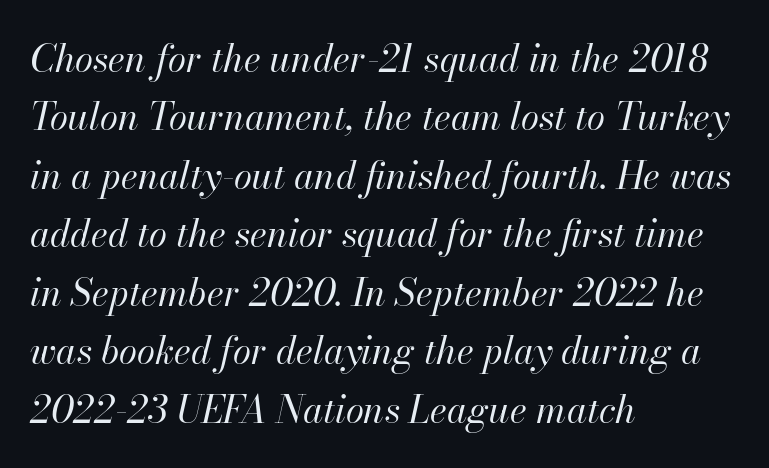
{"italic": "yes", "lean": "right", "slant_degrees": 13, "bold": "no", "weight": "regular", "width": "normal", "stroke_contrast": "high", "x_height": "small", "monospaced": "no", "underline": "no", "align": "left", "line_spacing": "normal", "line_spacing_ratio": 1.58, "letter_spacing": "normal", "letter_spacing_em": 0.0, "glyph_px": 37}
